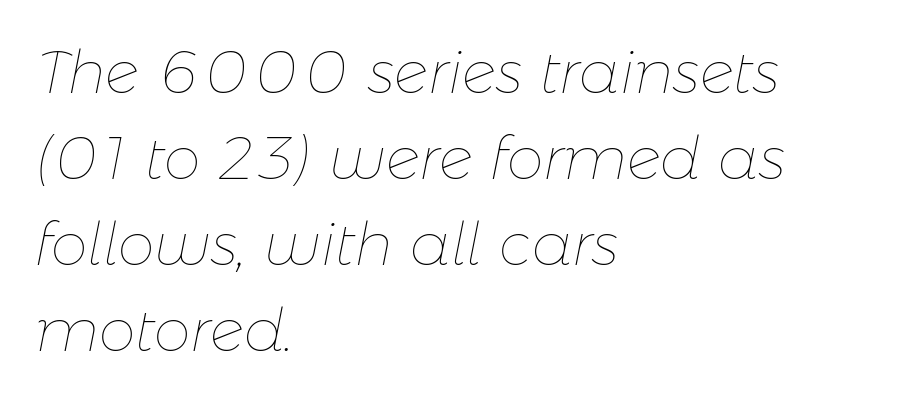
{"italic": "yes", "lean": "right", "slant_degrees": 11, "bold": "no", "weight": "thin", "width": "normal", "stroke_contrast": "low", "x_height": "medium", "monospaced": "no", "underline": "no", "align": "left", "line_spacing": "normal", "line_spacing_ratio": 1.46, "letter_spacing": "normal", "letter_spacing_em": 0.0, "glyph_px": 59}
